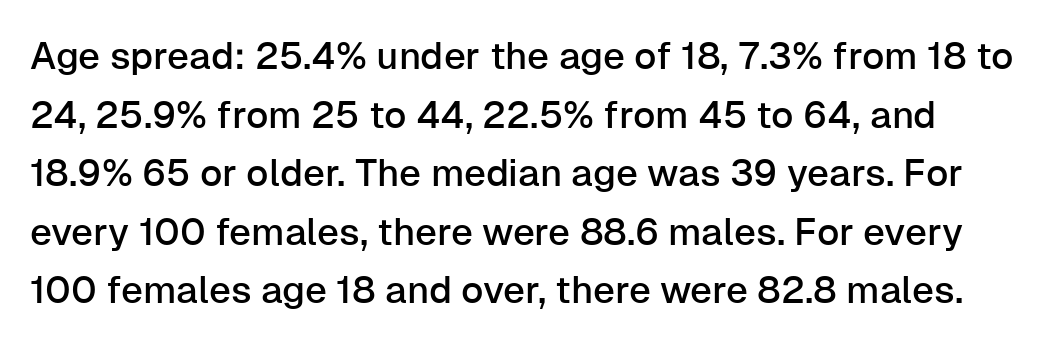
These lines sit exactly where default settings would place them. A typesetter would call this proportional, since set widths differ per character. You can tell it's not italic because the verticals are truly vertical. The gap between lines stays unmarked.
